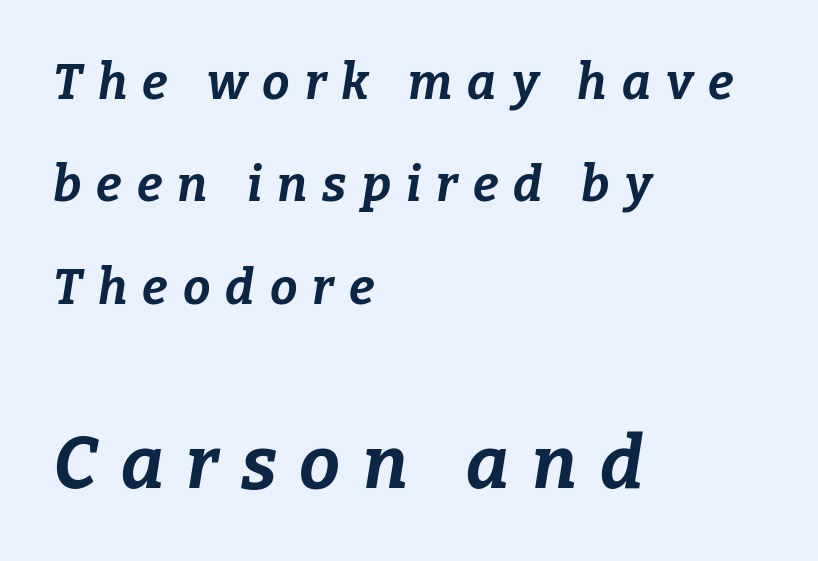
Its strokes are broad and dark, the hallmark of bold type. Size hierarchy here favors the trailing block over the leading one. Each new line begins a long way beneath the previous one. Lines of text with bare space underneath.
